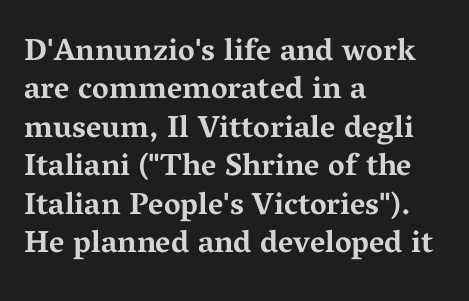
The image shows 31 px bold, wide serif type, upright; set left-aligned, line spacing 1.24x, normal letter spacing, not underlined; medium stroke contrast and a medium x-height.
